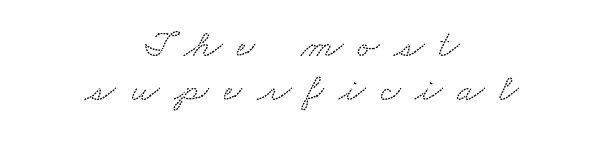
{"serif": "yes", "width": "wide", "stroke_contrast": "low", "x_height": "small", "monospaced": "no", "underline": "no", "align": "center", "line_spacing": "tight", "line_spacing_ratio": 1.13, "letter_spacing": "wide", "letter_spacing_em": 0.39, "glyph_px": 39}
